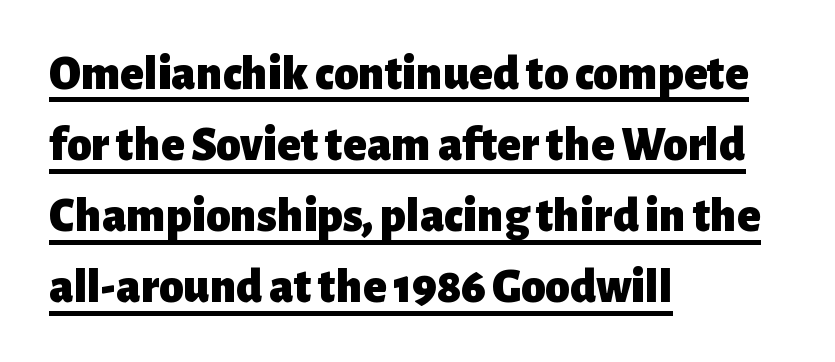
Compared with typical paragraphs, the rows here are spaced about the same. Underlining? Definitely there. Strong, thick strokes mark this as bold type. Look at the bottom of the vertical strokes: they stop flat, with no serifs. The letterforms sit shoulder to shoulder at normal distance. Tall strokes in this sample are plumb rather than angled.
